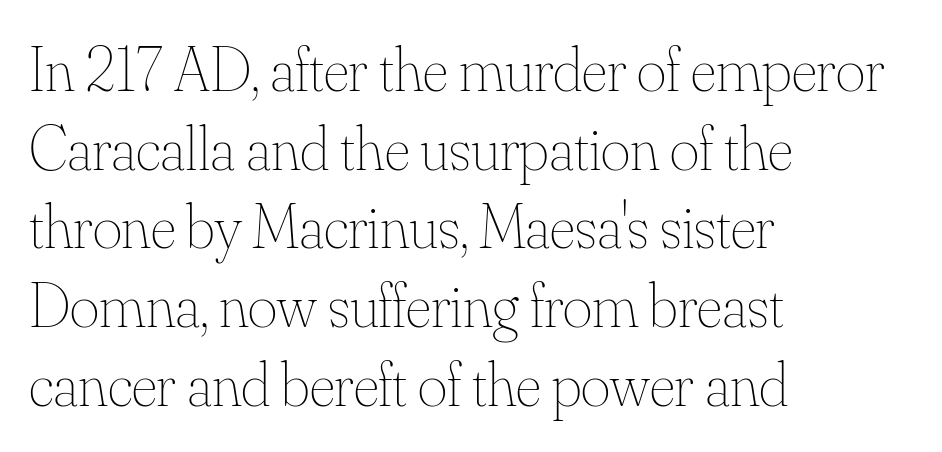
The image shows 63 px thin type, upright; set left-aligned, normal line spacing (1.25x), normal letter spacing, not underlined; medium stroke contrast and a small x-height.
